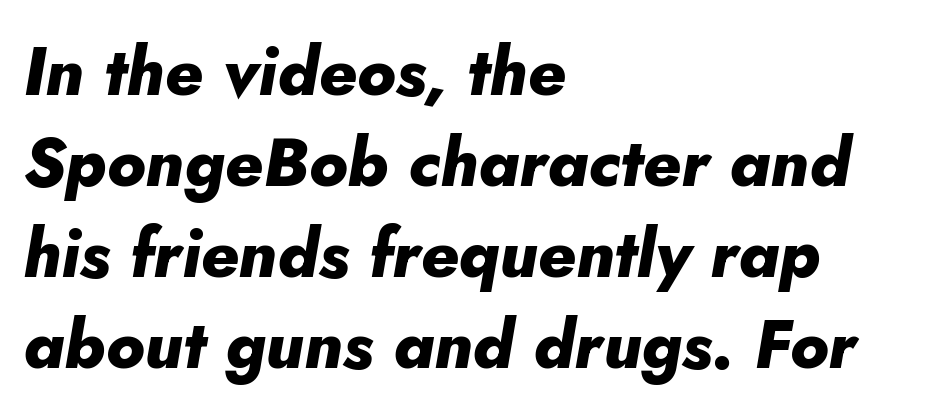
Q: Is the text bold? A: Yes.
Q: Is the text italic (slanted)? A: Yes, it leans right by about 5 degrees.
Q: Is the text underlined? A: No.
Q: How is the paragraph aligned? A: Left-aligned.
Q: Is the spacing between letters normal or unusually wide? A: Normal.
Q: Is the spacing between lines tight, normal or loose? A: Normal.
Q: Width (condensed, normal, or wide)? A: Normal.
Q: Stroke contrast? A: Low.
Q: x-height? A: Small.
Q: Monospaced? A: No.
